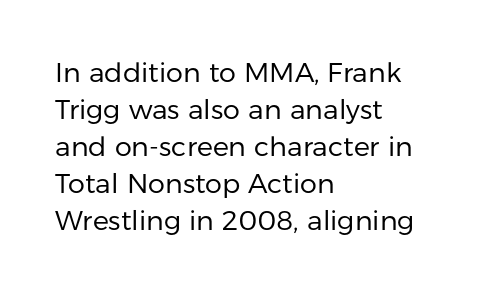
Q: Is the text bold? A: No.
Q: Is the text italic (slanted)? A: No, it is upright.
Q: Is the text underlined? A: No.
Q: How is the paragraph aligned? A: Left-aligned.
Q: Is the spacing between letters normal or unusually wide? A: Normal.
Q: Is the spacing between lines tight, normal or loose? A: Normal.
